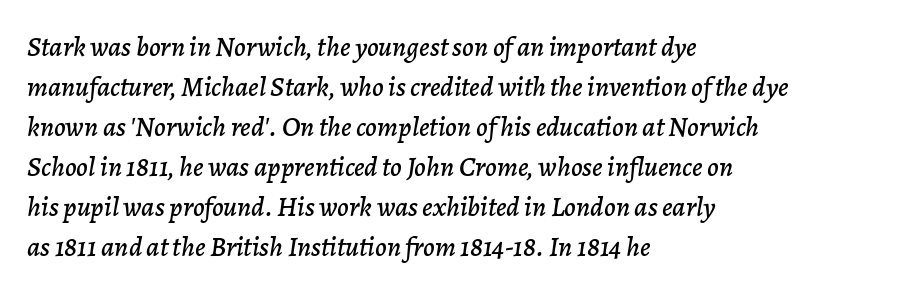
The glyphs are unaccompanied by any horizontal stroke below them. Varying glyph widths throughout — classic text-font behaviour. These lines sit exactly where default settings would place them. These lines stack with their left ends in a neat column. Slanted lettering throughout.
